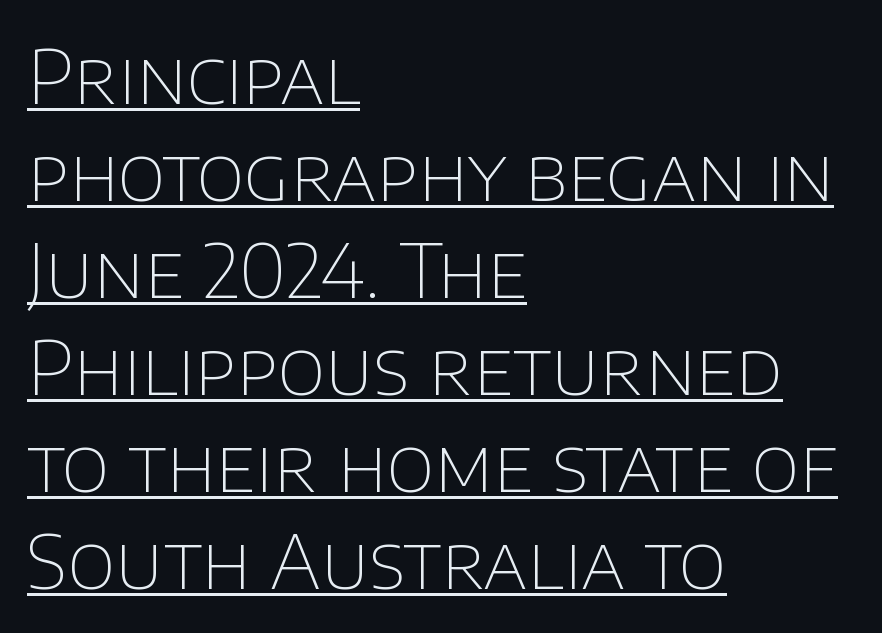
The image shows 74 px thin sans-serif type, upright; set left-aligned, normal line spacing (1.31x), normal letter spacing, underlined; low stroke contrast and a large x-height.
